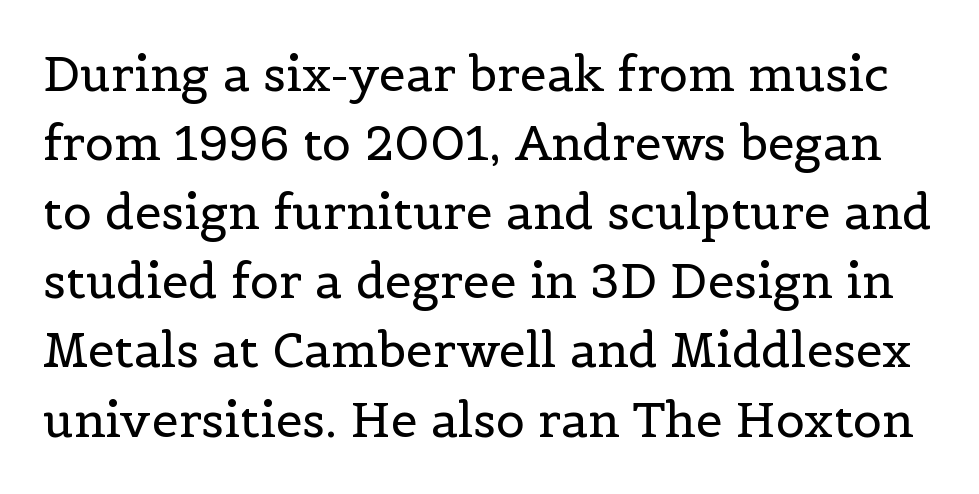
Q: Is the text bold? A: No.
Q: Is the text italic (slanted)? A: No, it is upright.
Q: Is the typeface a serif or a sans-serif typeface? A: Serif.
Q: Is the text underlined? A: No.
Q: Is the spacing between letters normal or unusually wide? A: Normal.
Q: Is the spacing between lines tight, normal or loose? A: Normal.
Q: Width (condensed, normal, or wide)? A: Normal.
Q: x-height? A: Medium.
Q: Monospaced? A: No.
